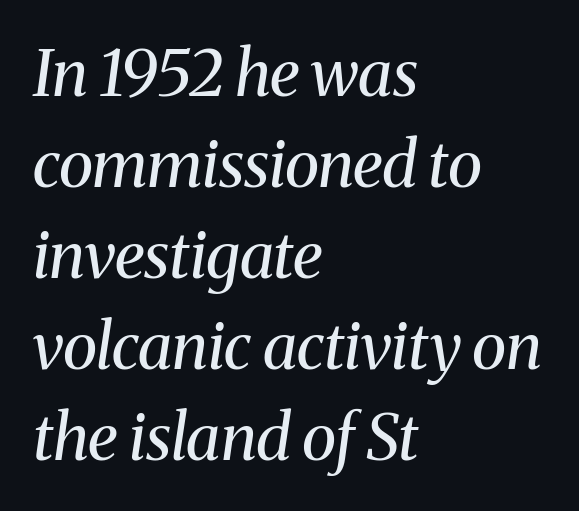
Honestly, the row spacing looks completely unremarkable. Is the block centered? No — it sits flush against the left margin. These lines are rendered in a variable-pitch font. The font sits on the lighter half of the weight spectrum, regular included. The font family rendered here belongs to the serif group.
